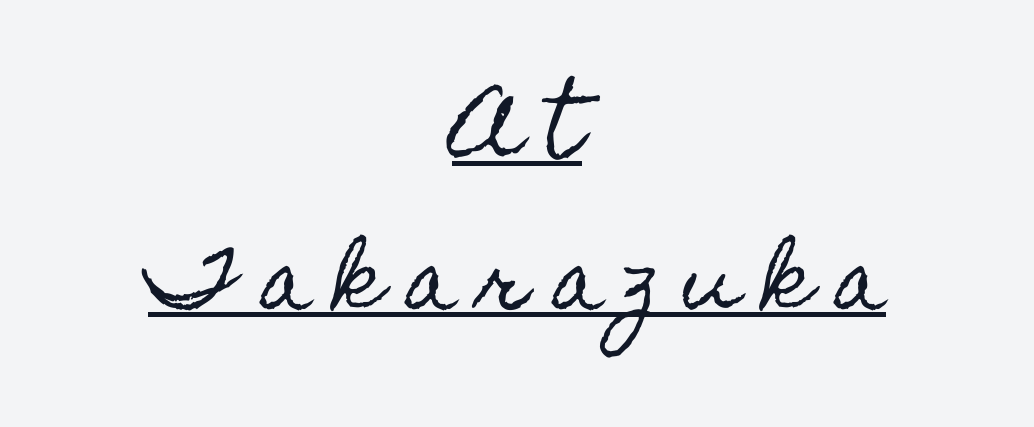
The passage shown is typed in a proportional face where columns would drift. Is the letter spacing exaggerated? Yes — the characters are pushed far apart. The passage shown is underscored from start to finish. Leftover space on each line is divided equally before and after the words. Widely set lines give the paragraph a tall, airy silhouette.
